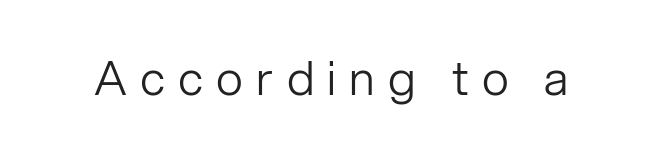
Ink coverage per letter is moderate at most. Rule under the text: the space is simply empty. Here the designer chose a conventional face with non-uniform glyph widths. The letters stand upright; this is a roman face. Classification — sans serif.
